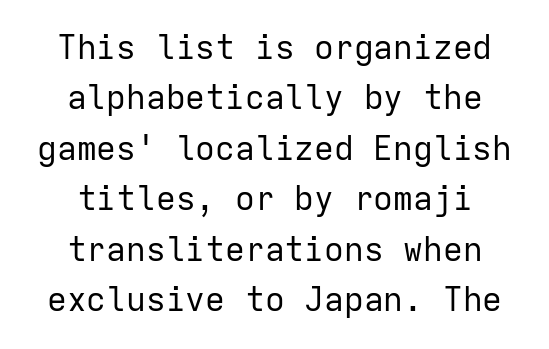
The image shows 33 px regular-weight sans-serif type, upright, monospaced; set centered, normal line spacing (1.53x), normal letter spacing, not underlined; low stroke contrast and a medium x-height.
